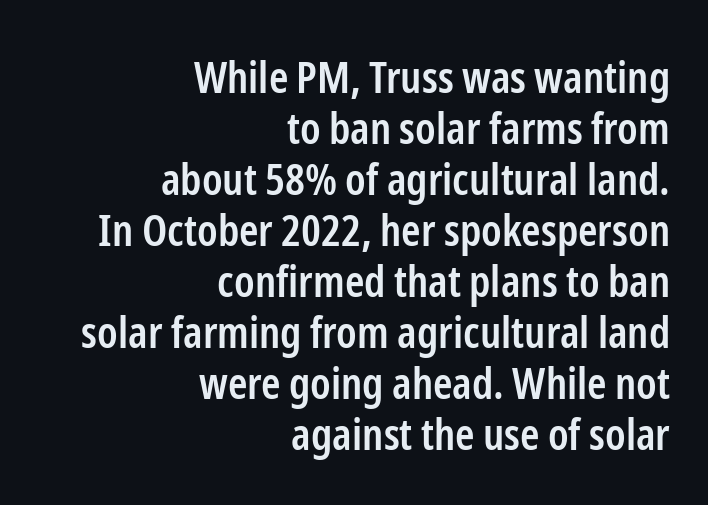
{"serif": "no", "italic": "no", "bold": "semi", "weight": "semibold", "width": "condensed", "stroke_contrast": "low", "x_height": "medium", "monospaced": "no", "underline": "no", "align": "right", "line_spacing_ratio": 1.16, "letter_spacing": "normal", "letter_spacing_em": 0.0, "glyph_px": 44}
